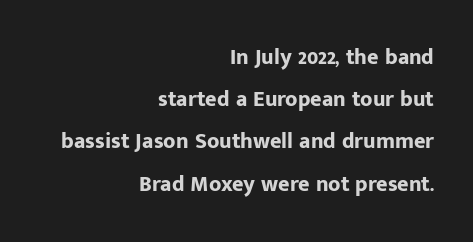
The image shows 22 px bold type, upright; set right-aligned, loose line spacing (1.92x), normal letter spacing, not underlined.
